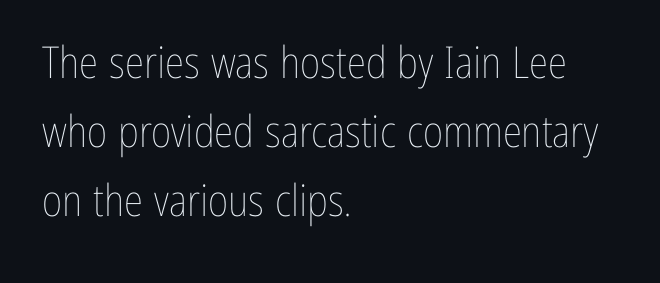
{"italic": "no", "bold": "no", "weight": "thin", "width": "condensed", "stroke_contrast": "low", "x_height": "medium", "monospaced": "no", "underline": "no", "align": "left", "line_spacing": "normal", "line_spacing_ratio": 1.57, "letter_spacing": "normal", "letter_spacing_em": 0.0, "glyph_px": 44}
